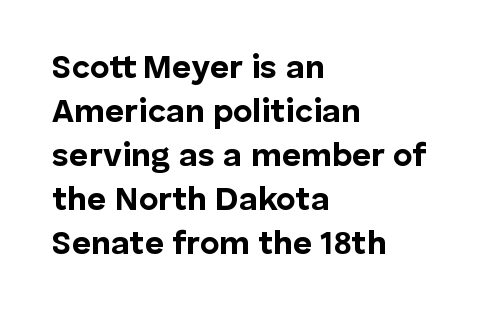
Q: Is the text bold? A: Yes.
Q: Is the text italic (slanted)? A: No, it is upright.
Q: Is the typeface a serif or a sans-serif typeface? A: Sans-serif.
Q: Is the text underlined? A: No.
Q: How is the paragraph aligned? A: Left-aligned.
Q: Is the spacing between letters normal or unusually wide? A: Normal.
Q: Is the spacing between lines tight, normal or loose? A: Normal.
Q: Width (condensed, normal, or wide)? A: Normal.
Q: Stroke contrast? A: Low.
Q: x-height? A: Medium.
Q: Monospaced? A: No.
